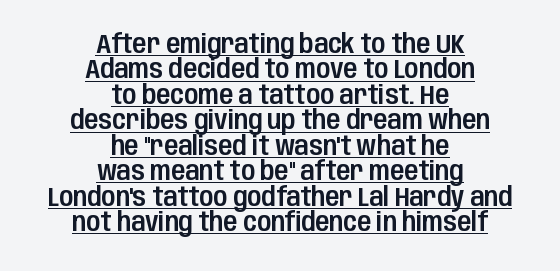
Q: Is the text italic (slanted)? A: No, it is upright.
Q: Is the text underlined? A: Yes.
Q: How is the paragraph aligned? A: Centered.
Q: Is the spacing between letters normal or unusually wide? A: Normal.
Q: Is the spacing between lines tight, normal or loose? A: Tight.
